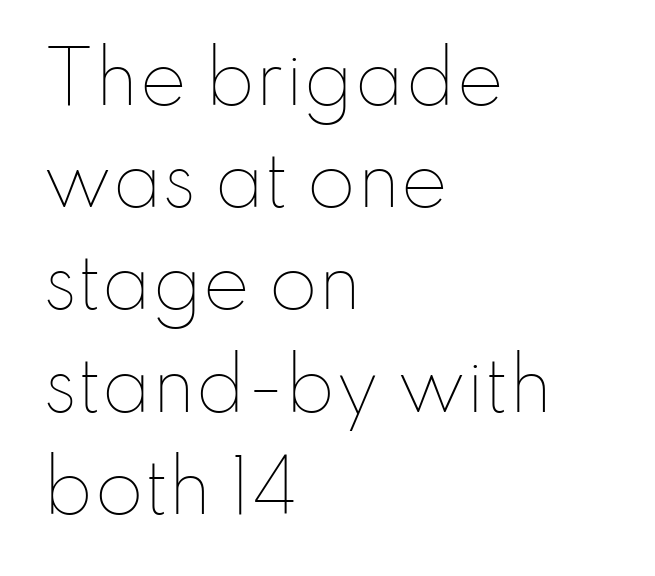
The image shows 71 px thin type, upright; set left-aligned, normal line spacing (1.44x), normal letter spacing, not underlined; low stroke contrast and a small x-height.
